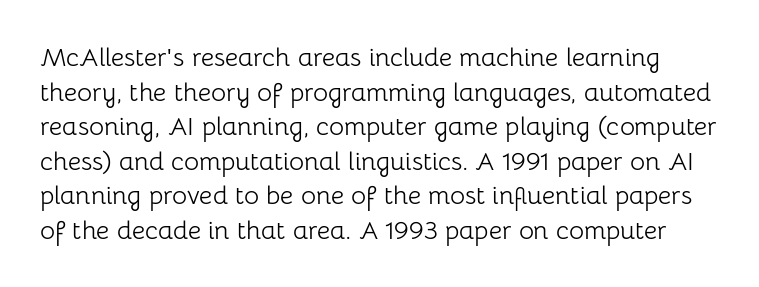
Q: Is the text bold? A: No.
Q: Is the text italic (slanted)? A: No, it is upright.
Q: Is the text underlined? A: No.
Q: Is the spacing between letters normal or unusually wide? A: Normal.
Q: Is the spacing between lines tight, normal or loose? A: Normal.
